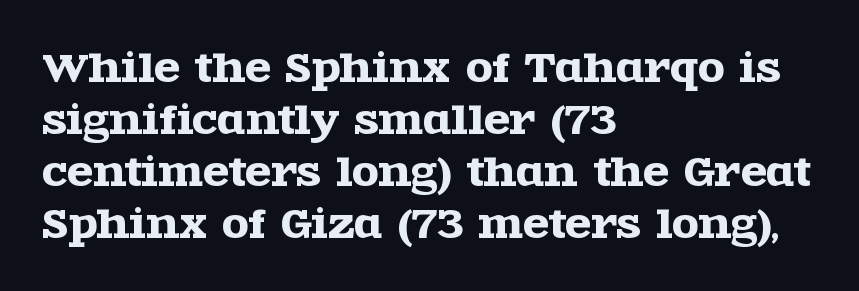
Q: Is the text italic (slanted)? A: No, it is upright.
Q: Is the typeface a serif or a sans-serif typeface? A: Serif.
Q: Is the text underlined? A: No.
Q: How is the paragraph aligned? A: Left-aligned.
Q: Is the spacing between letters normal or unusually wide? A: Normal.
Q: Is the spacing between lines tight, normal or loose? A: Normal.
Q: Width (condensed, normal, or wide)? A: Wide.
Q: x-height? A: Large.
Q: Monospaced? A: No.
